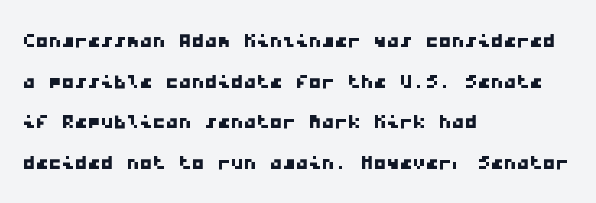
Q: Is the text underlined? A: No.
Q: How is the paragraph aligned? A: Left-aligned.
Q: Is the spacing between letters normal or unusually wide? A: Normal.
Q: Is the spacing between lines tight, normal or loose? A: Normal.
